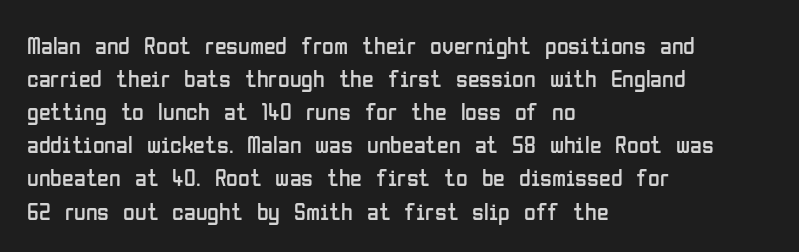
Q: Is the text bold? A: No.
Q: Is the text italic (slanted)? A: No, it is upright.
Q: Is the text underlined? A: No.
Q: How is the paragraph aligned? A: Left-aligned.
Q: Is the spacing between letters normal or unusually wide? A: Normal.
Q: Is the spacing between lines tight, normal or loose? A: Normal.
